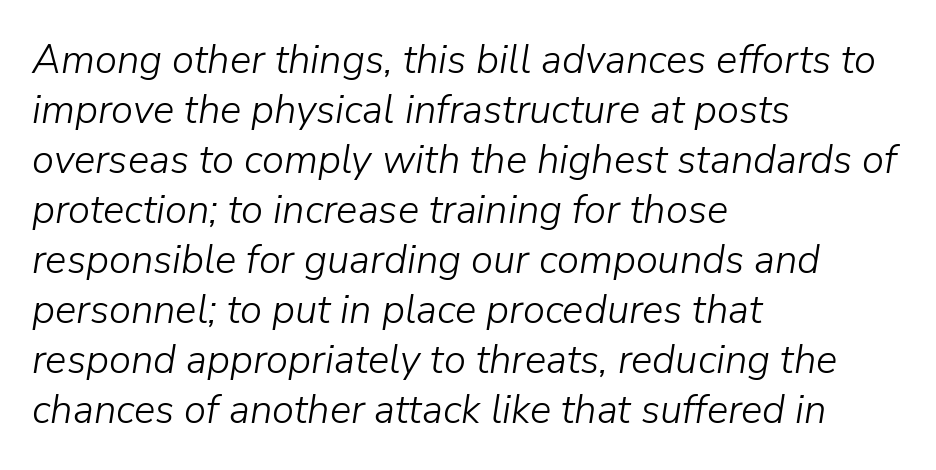
Bold? No — there's no thickening of the strokes. A classic flush-left, rag-right setting is used for this passage. Compared with typical paragraphs, the rows here are spaced about the same. Think of a printed novel: that variable character pitch is what you see here. The rendering applies a slant to the glyphs.
